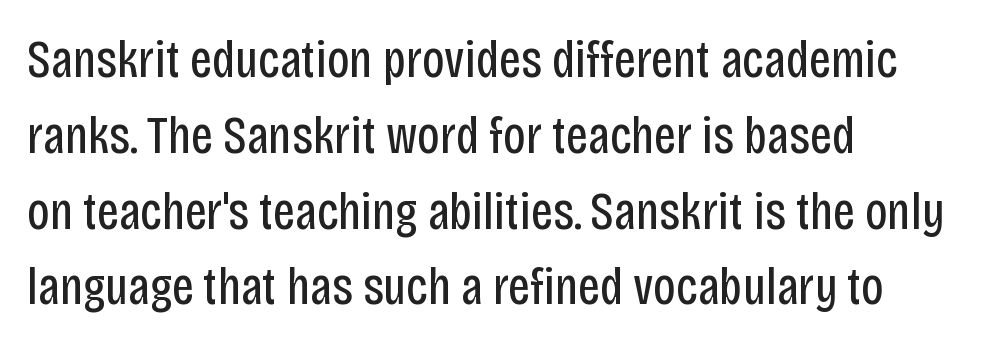
{"serif": "no", "italic": "no", "bold": "no", "weight": "regular", "width": "condensed", "stroke_contrast": "low", "x_height": "large", "monospaced": "no", "underline": "no", "align": "left", "line_spacing": "normal", "line_spacing_ratio": 1.43, "letter_spacing": "normal", "letter_spacing_em": 0.0, "glyph_px": 53}
